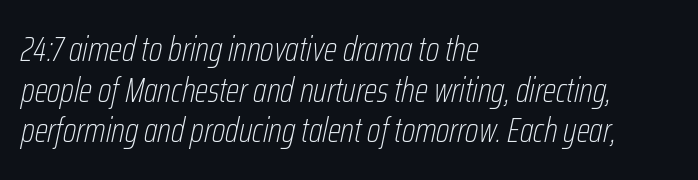
Q: Is the text bold? A: No.
Q: Is the text italic (slanted)? A: Yes, it leans right by about 12 degrees.
Q: Is the text underlined? A: No.
Q: How is the paragraph aligned? A: Left-aligned.
Q: Is the spacing between letters normal or unusually wide? A: Normal.
Q: Width (condensed, normal, or wide)? A: Condensed.
Q: Stroke contrast? A: Low.
Q: x-height? A: Medium.
Q: Monospaced? A: No.
